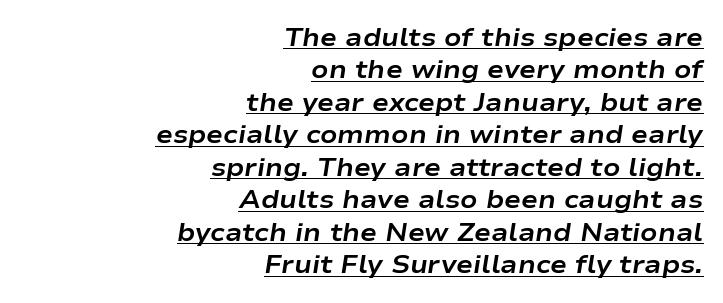
Q: Is the text bold? A: Yes.
Q: Is the text italic (slanted)? A: Yes, it leans right by about 9 degrees.
Q: Is the text underlined? A: Yes.
Q: How is the paragraph aligned? A: Right-aligned.
Q: Is the spacing between letters normal or unusually wide? A: Normal.
Q: Is the spacing between lines tight, normal or loose? A: Normal.
